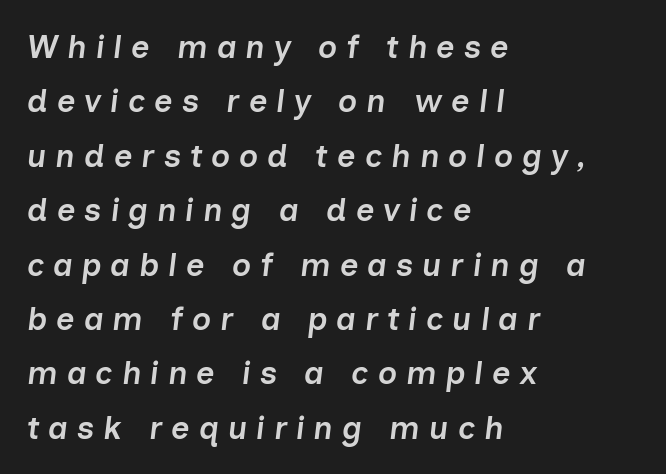
{"italic": "yes", "lean": "right", "slant_degrees": 7, "bold": "semi", "weight": "semibold", "width": "normal", "stroke_contrast": "low", "x_height": "medium", "monospaced": "no", "underline": "no", "align": "left", "line_spacing": "normal", "line_spacing_ratio": 1.7, "letter_spacing": "wide", "letter_spacing_em": 0.28, "glyph_px": 32}
